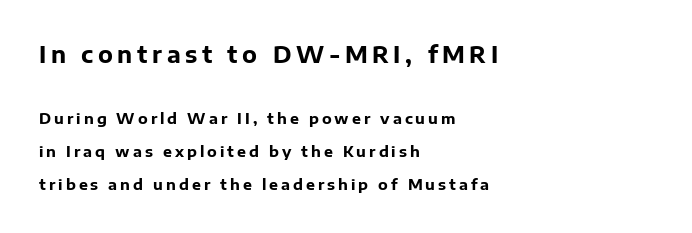
{"italic": "no", "bold": "yes", "underline": "no", "align": "left", "line_spacing": "loose", "line_spacing_ratio": 2.2, "letter_spacing": "wide", "letter_spacing_em": 0.2, "larger_block": "first", "size_ratio": 1.53, "glyph_px": 23}
